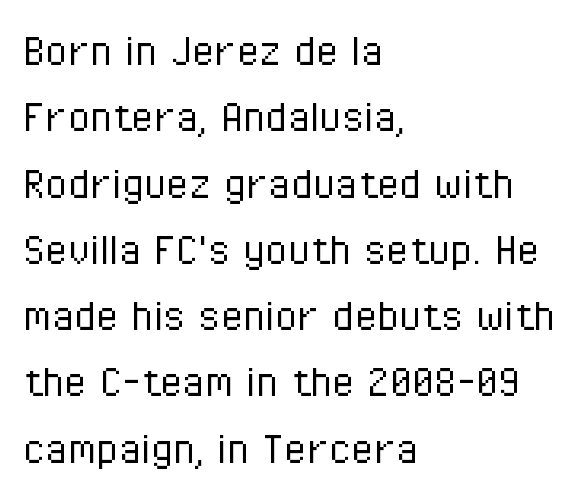
The image shows 51 px light, condensed sans-serif type, upright; set left-aligned, normal line spacing (1.3x), normal letter spacing, not underlined; low stroke contrast and a medium x-height.
